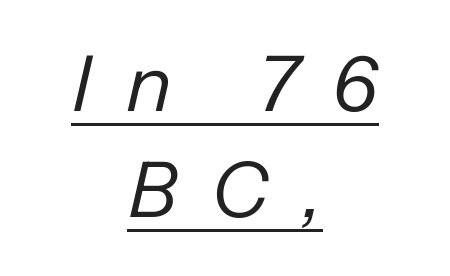
Heaviness? Minimal to ordinary, like unemphasized prose. The whitespace from short lines is split evenly between both sides. These lines have a slow, spaced-out rhythm from letter to letter. In terms of posture, this sample is oblique.
